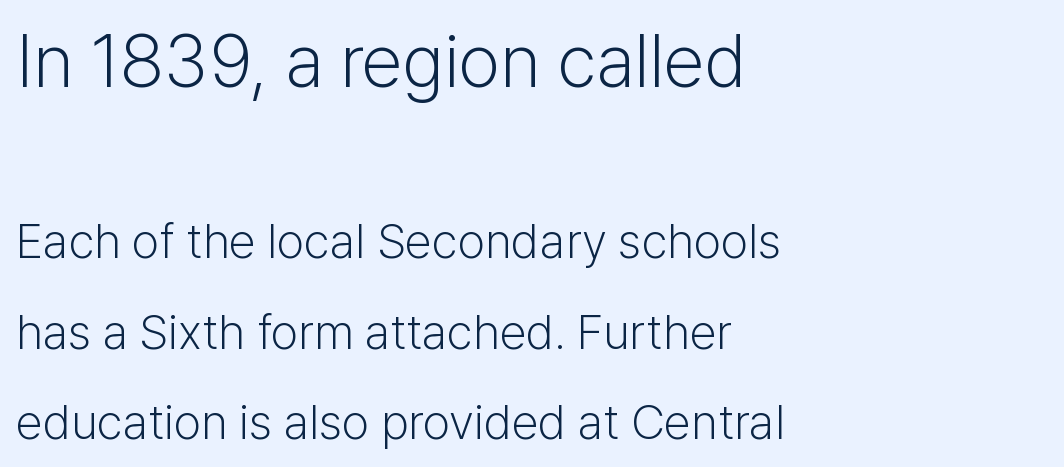
Letter spacing: default. Top chunk: large. Bottom chunk: small. Descenders are the only things crossing below the line. This reads as an unemphasized weight, regular at the heaviest. Does the lettering tilt? It doesn't — this is upright. You can tell from the bare stems that sans-serif type was used.
